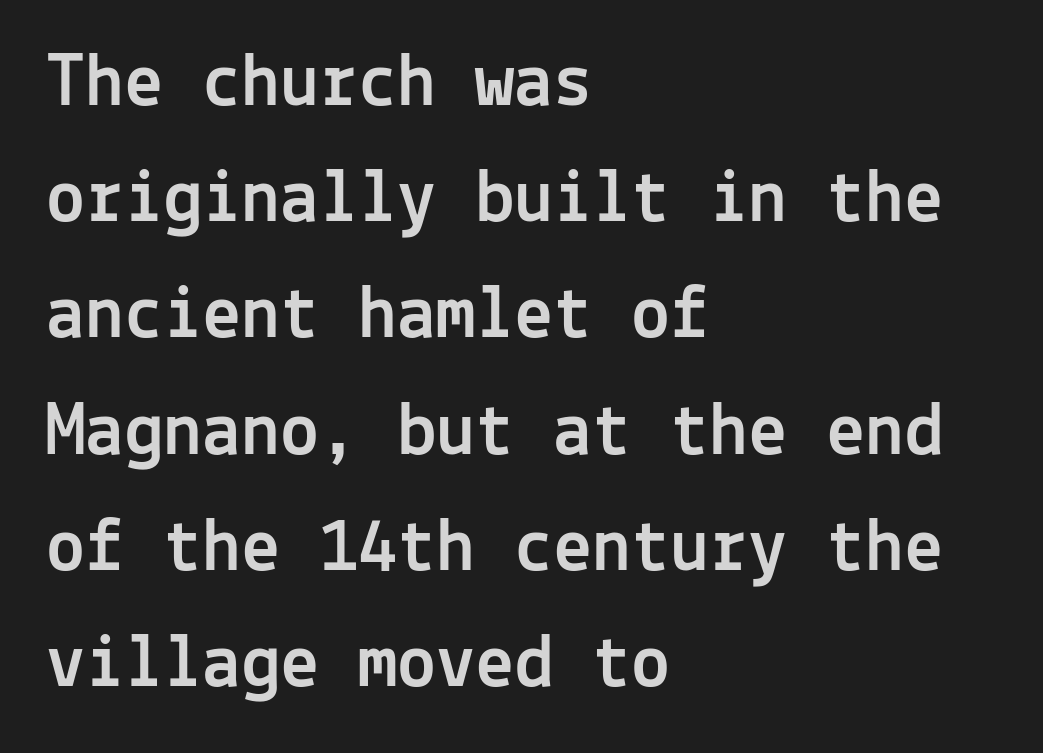
{"serif": "no", "italic": "no", "width": "normal", "x_height": "medium", "monospaced": "yes", "underline": "no", "align": "left", "line_spacing": "normal", "line_spacing_ratio": 1.49, "letter_spacing": "normal", "letter_spacing_em": 0.0, "glyph_px": 78}
